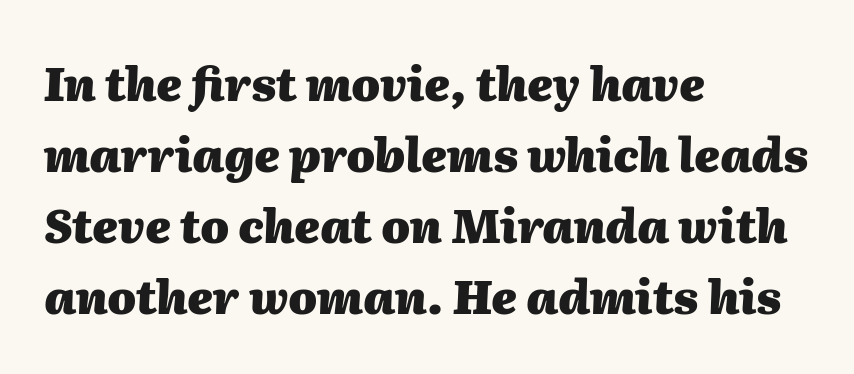
{"italic": "yes", "lean": "right", "slant_degrees": 2, "bold": "yes", "weight": "heavy", "width": "normal", "stroke_contrast": "medium", "x_height": "medium", "monospaced": "no", "underline": "no", "align": "left", "line_spacing": "normal", "line_spacing_ratio": 1.54, "letter_spacing": "normal", "letter_spacing_em": 0.0, "glyph_px": 46}
